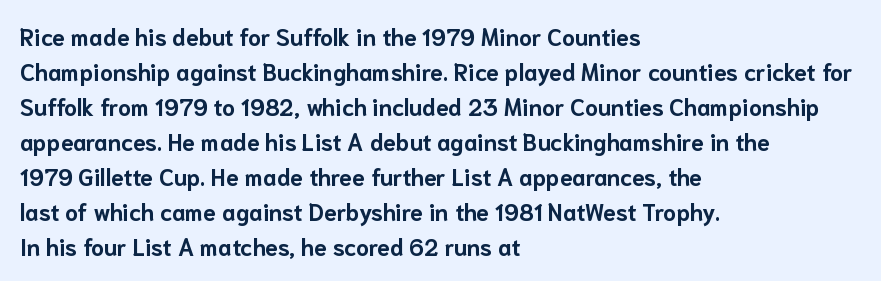
The image shows 23 px bold type, upright; set left-aligned, normal line spacing (1.52x), normal letter spacing, not underlined.
